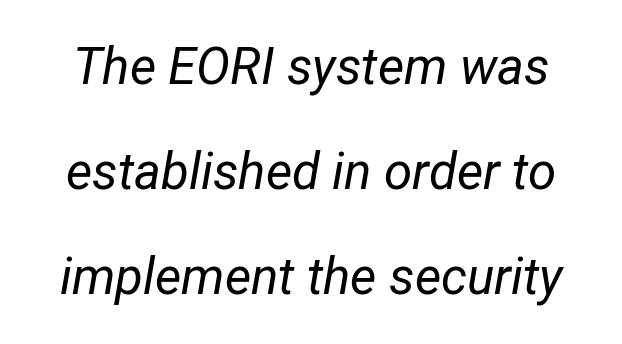
{"italic": "yes", "lean": "right", "slant_degrees": 12, "bold": "no", "weight": "regular", "width": "condensed", "stroke_contrast": "low", "x_height": "medium", "monospaced": "no", "underline": "no", "line_spacing": "loose", "line_spacing_ratio": 2.06, "letter_spacing": "normal", "letter_spacing_em": 0.0, "glyph_px": 51}
